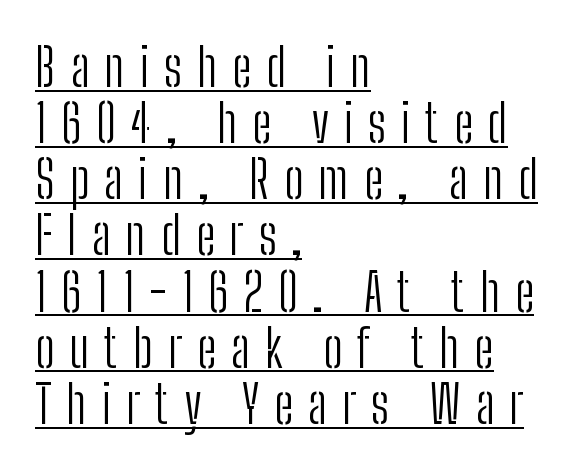
Q: Is the text bold? A: No.
Q: Is the text italic (slanted)? A: No, it is upright.
Q: Is the typeface a serif or a sans-serif typeface? A: Sans-serif.
Q: Is the text underlined? A: Yes.
Q: How is the paragraph aligned? A: Left-aligned.
Q: Is the spacing between letters normal or unusually wide? A: Unusually wide.
Q: Is the spacing between lines tight, normal or loose? A: Tight.
Q: Width (condensed, normal, or wide)? A: Condensed.
Q: Stroke contrast? A: Low.
Q: x-height? A: Medium.
Q: Monospaced? A: No.
